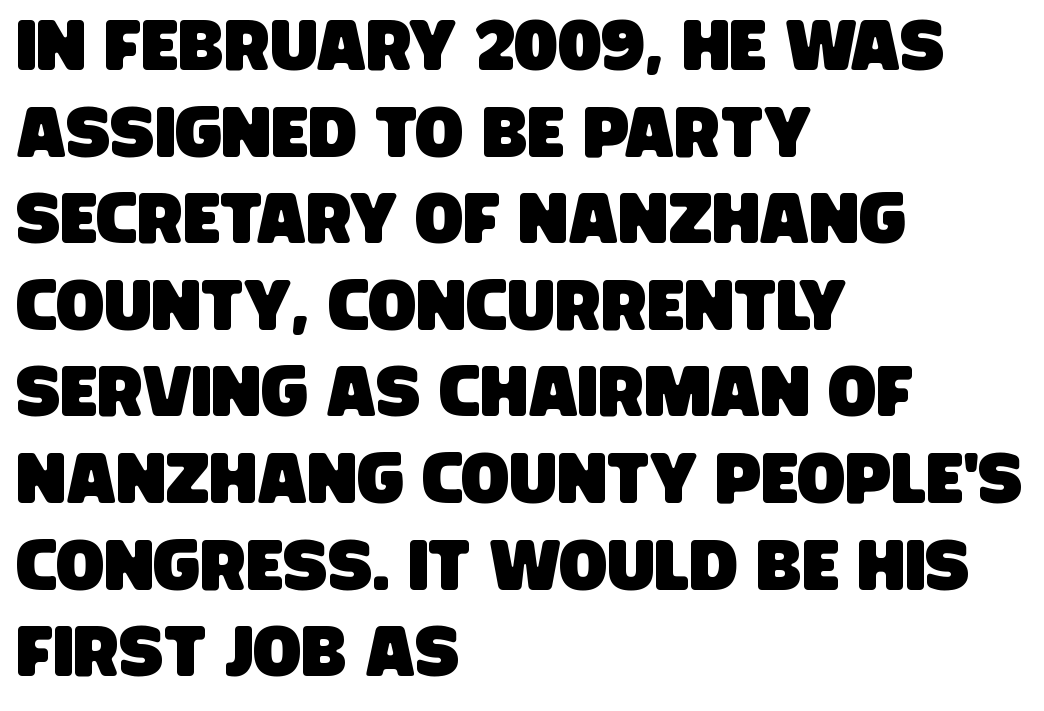
The image shows 71 px condensed sans-serif type; set left-aligned, line spacing 1.22x, normal letter spacing, not underlined; low stroke contrast and a large x-height.
